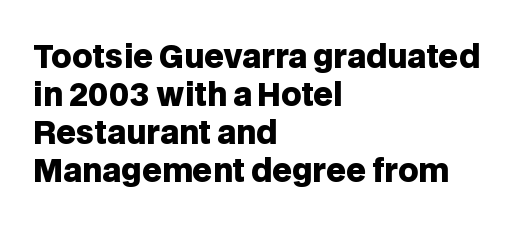
{"serif": "no", "italic": "no", "bold": "yes", "weight": "heavy", "width": "normal", "stroke_contrast": "low", "x_height": "large", "monospaced": "no", "underline": "no", "align": "left", "line_spacing_ratio": 1.23, "letter_spacing": "normal", "letter_spacing_em": 0.0, "glyph_px": 31}
